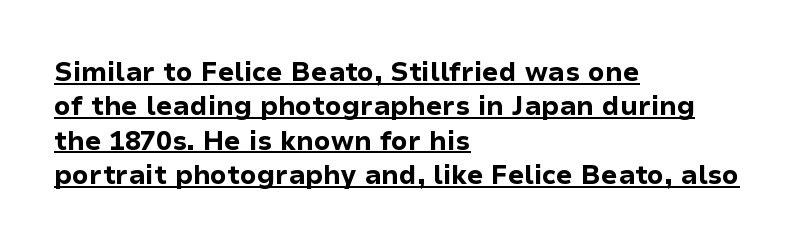
Line beginnings align vertically; line endings do not. The line-height multiplier appears to be the usual default. Characters remain perfectly vertical along every line. The passage shown has conventional tracking throughout.
